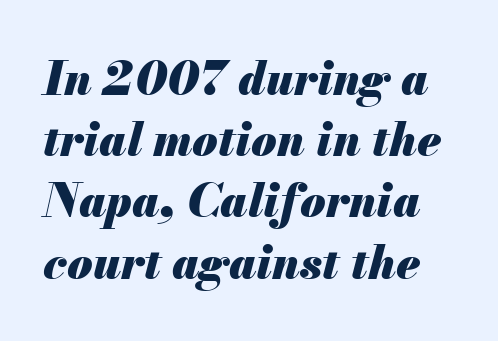
The image shows 46 px heavy type, italic (leaning right); set normal line spacing (1.33x), normal letter spacing, not underlined; medium stroke contrast and a small x-height.
